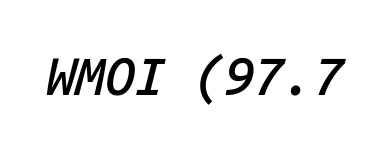
The image shows 53 px semibold type, italic (leaning right), monospaced; set normal letter spacing, not underlined; low stroke contrast and a medium x-height.
